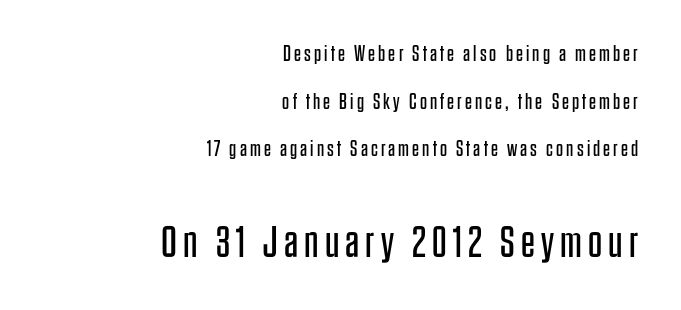
Q: Is the text bold? A: No.
Q: Is the text italic (slanted)? A: No, it is upright.
Q: Is the typeface a serif or a sans-serif typeface? A: Sans-serif.
Q: Is the text underlined? A: No.
Q: How is the paragraph aligned? A: Right-aligned.
Q: Is the spacing between lines tight, normal or loose? A: Loose.
Q: Which block of text is set in a larger size, the first (top) or the second (bottom)? A: The second (bottom) one.
Q: Width (condensed, normal, or wide)? A: Condensed.
Q: Stroke contrast? A: Low.
Q: x-height? A: Large.
Q: Monospaced? A: No.
